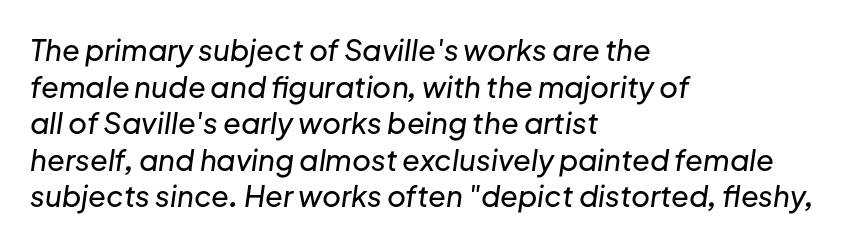
The image shows 29 px text type, italic (leaning right); set left-aligned, normal line spacing (1.26x), normal letter spacing, not underlined; low stroke contrast and a medium x-height.
